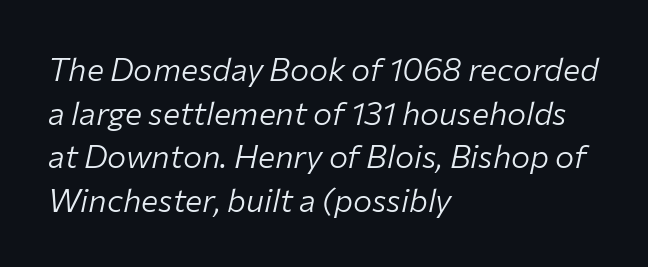
The type is set solid horizontally, with unmodified tracking. The leading is moderate, giving the passage an even texture. Each row of text sits above clean, open space. The rendering applies a slant to the glyphs.
